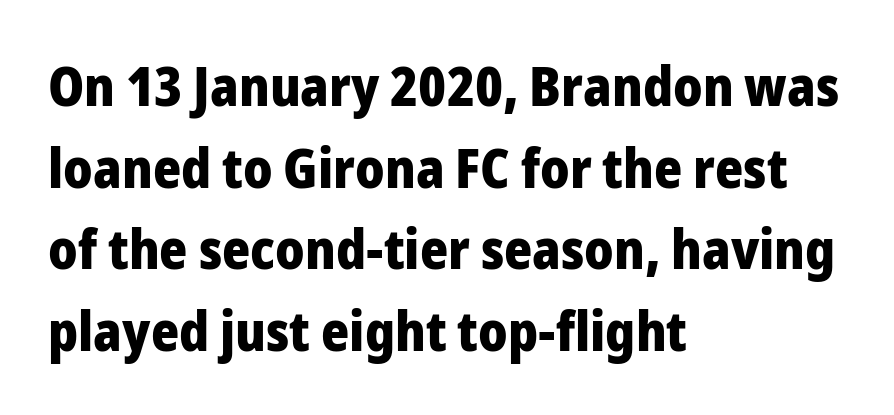
Q: Is the text bold? A: Yes.
Q: Is the text italic (slanted)? A: No, it is upright.
Q: Is the typeface a serif or a sans-serif typeface? A: Sans-serif.
Q: Is the text underlined? A: No.
Q: How is the paragraph aligned? A: Left-aligned.
Q: Is the spacing between letters normal or unusually wide? A: Normal.
Q: Is the spacing between lines tight, normal or loose? A: Normal.
Q: Width (condensed, normal, or wide)? A: Normal.
Q: Stroke contrast? A: Low.
Q: x-height? A: Medium.
Q: Monospaced? A: No.
